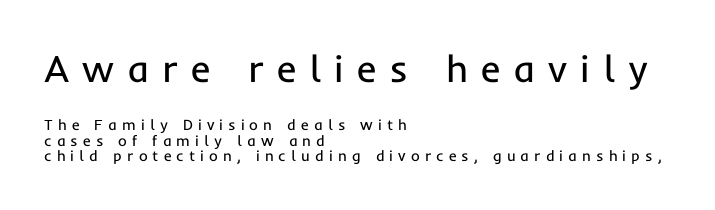
Q: Is the text bold? A: No.
Q: Is the text italic (slanted)? A: No, it is upright.
Q: Is the typeface a serif or a sans-serif typeface? A: Sans-serif.
Q: Is the text underlined? A: No.
Q: How is the paragraph aligned? A: Left-aligned.
Q: Is the spacing between letters normal or unusually wide? A: Unusually wide.
Q: Is the spacing between lines tight, normal or loose? A: Tight.
Q: Which block of text is set in a larger size, the first (top) or the second (bottom)? A: The first (top) one.
Q: Width (condensed, normal, or wide)? A: Normal.
Q: Stroke contrast? A: Low.
Q: x-height? A: Medium.
Q: Monospaced? A: No.
